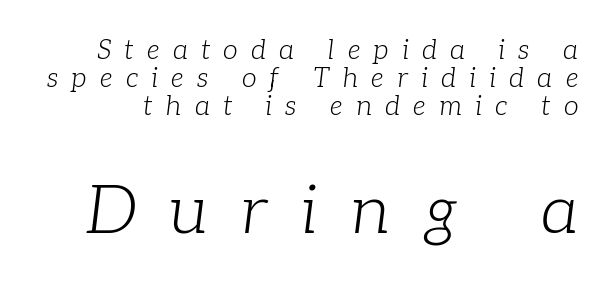
Q: Is the text bold? A: No.
Q: Is the text italic (slanted)? A: Yes, it leans right by about 7 degrees.
Q: Is the typeface a serif or a sans-serif typeface? A: Serif.
Q: Is the text underlined? A: No.
Q: Is the spacing between letters normal or unusually wide? A: Unusually wide.
Q: Is the spacing between lines tight, normal or loose? A: Tight.
Q: Which block of text is set in a larger size, the first (top) or the second (bottom)? A: The second (bottom) one.
Q: Width (condensed, normal, or wide)? A: Normal.
Q: Stroke contrast? A: Low.
Q: x-height? A: Medium.
Q: Monospaced? A: No.
